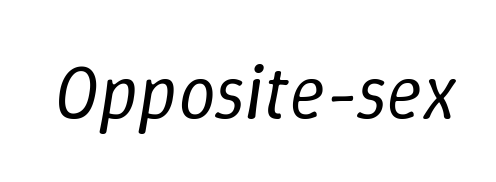
The image shows 76 px regular-weight type, italic (leaning right); set normal letter spacing, not underlined; low stroke contrast and a medium x-height.
